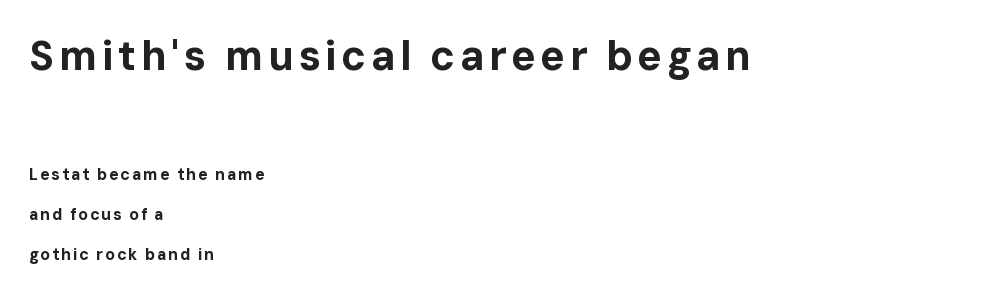
Looks like regular typesetting: each glyph gets only the width it needs. How heavy is the stroke? Heavy — this is a bold. The paragraph shown leans on its left margin. Widely set lines give the paragraph a tall, airy silhouette. The upper block of text is set noticeably larger than the block beneath it. The type family on display is of the sans-serif kind.
